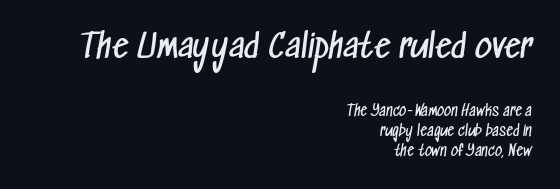
Q: Is the text bold? A: No.
Q: Is the typeface a serif or a sans-serif typeface? A: Sans-serif.
Q: Is the text underlined? A: No.
Q: How is the paragraph aligned? A: Right-aligned.
Q: Is the spacing between letters normal or unusually wide? A: Normal.
Q: Is the spacing between lines tight, normal or loose? A: Normal.
Q: Which block of text is set in a larger size, the first (top) or the second (bottom)? A: The first (top) one.
Q: Width (condensed, normal, or wide)? A: Condensed.
Q: Stroke contrast? A: Low.
Q: x-height? A: Medium.
Q: Monospaced? A: No.
